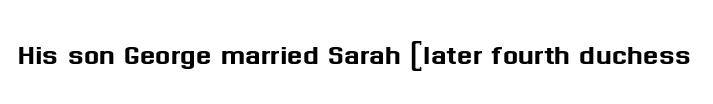
Character widths vary here, with narrow letters taking less room than wide ones. Words float on clear page, feet unadorned. Regarding serifs, this sample does without them. Tall strokes in this sample are plumb rather than angled. Observe the ordinary spacing: letters are neighbours, not strangers.
